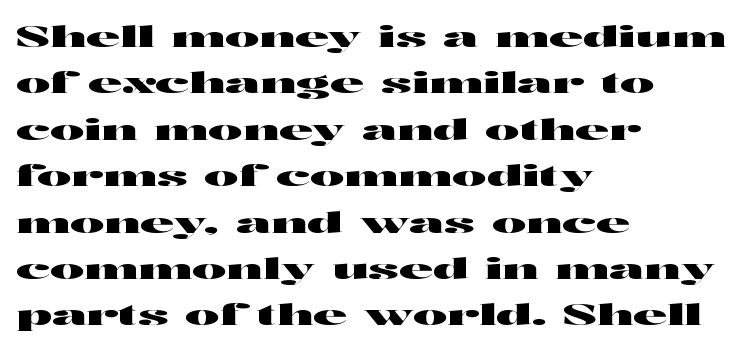
{"serif": "no", "italic": "no", "width": "wide", "stroke_contrast": "high", "x_height": "medium", "monospaced": "no", "underline": "no", "align": "left", "line_spacing": "normal", "line_spacing_ratio": 1.6, "letter_spacing": "normal", "letter_spacing_em": 0.0, "glyph_px": 29}
